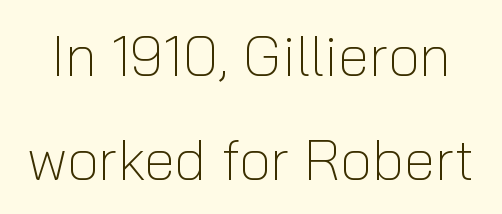
Nothing sits at the stroke ends, so this counts as sans-serif. Vertical strokes here are truly vertical. Letters rest on an invisible, unmarked baseline. A light-to-regular cut is what we see here.
